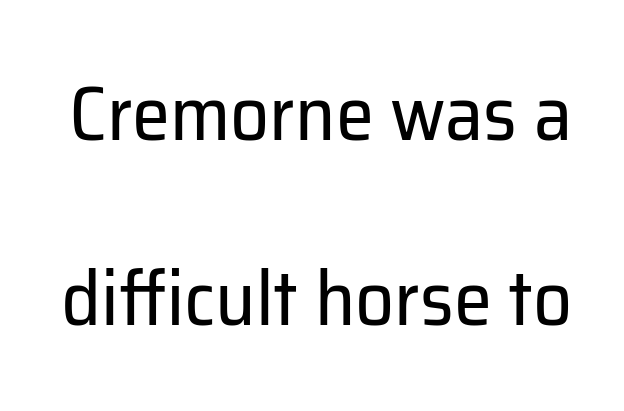
The image shows 77 px regular-weight sans-serif type, upright; set loose line spacing (2.4x), normal letter spacing, not underlined; low stroke contrast and a medium x-height.
